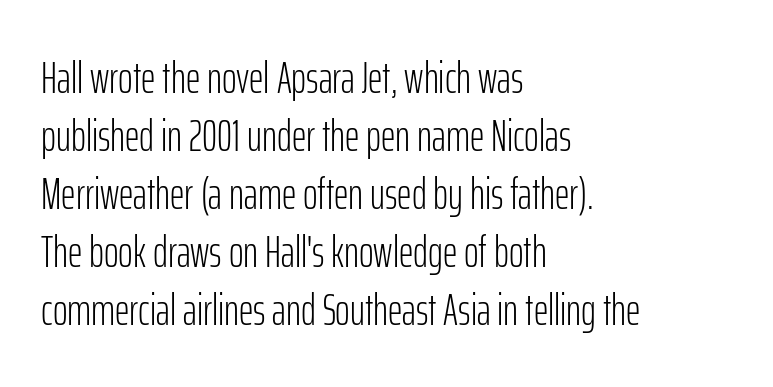
Descenders are the only things crossing below the line. Teacher's note: observe the even left margin — that is flush-left alignment. Do the characters align in a grid? No, the font is proportional. Students, note that the glyphs here touch the page at normal intervals. In terms of leading, this rendering sits right in the middle.
